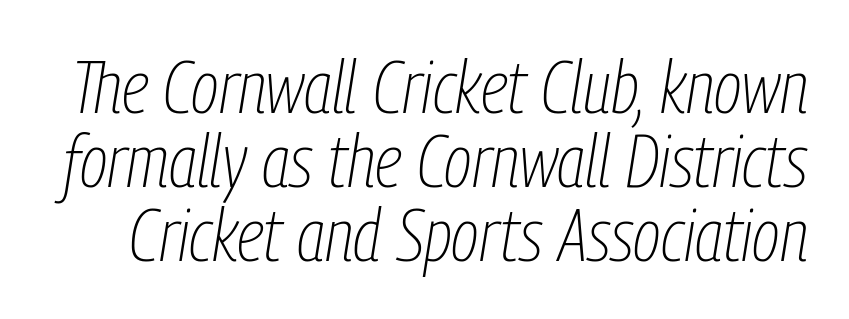
Q: Is the text bold? A: No.
Q: Is the text italic (slanted)? A: Yes, it leans right by about 9 degrees.
Q: Is the text underlined? A: No.
Q: Is the spacing between letters normal or unusually wide? A: Normal.
Q: Is the spacing between lines tight, normal or loose? A: Tight.
Q: Width (condensed, normal, or wide)? A: Condensed.
Q: Stroke contrast? A: Low.
Q: x-height? A: Medium.
Q: Monospaced? A: No.
